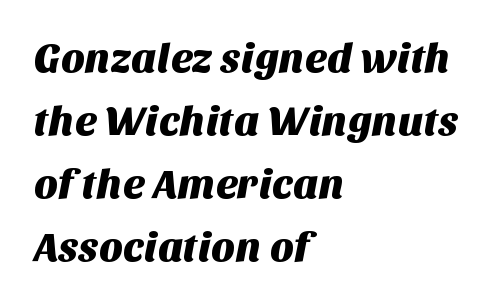
Glyph-to-glyph distance matches everyday printed text. Letters rest on an invisible, unmarked baseline. Typographically, this falls in the sans-serif category. Looks like regular typesetting: each glyph gets only the width it needs. Students, observe: this is what conventionally led text looks like. The rendering anchors every line to the left-hand side.
